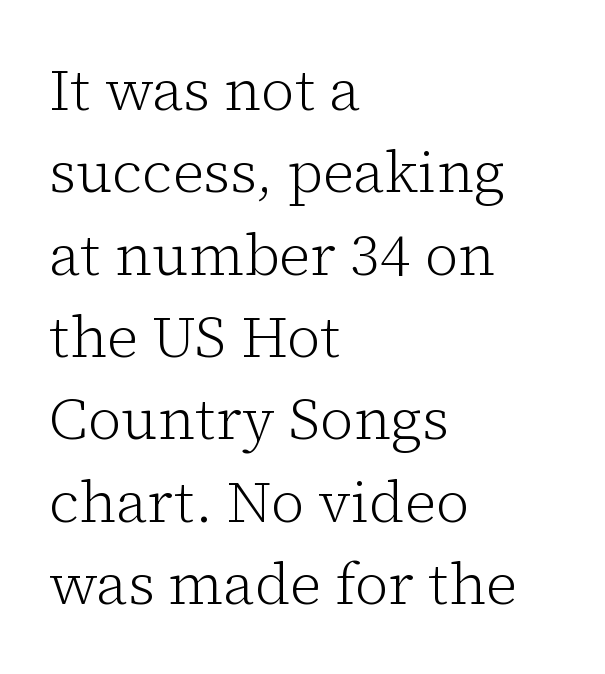
{"serif": "yes", "italic": "no", "bold": "no", "weight": "light", "width": "normal", "stroke_contrast": "low", "x_height": "medium", "monospaced": "no", "underline": "no", "align": "left", "line_spacing": "normal", "line_spacing_ratio": 1.42, "letter_spacing": "normal", "letter_spacing_em": 0.0, "glyph_px": 58}
